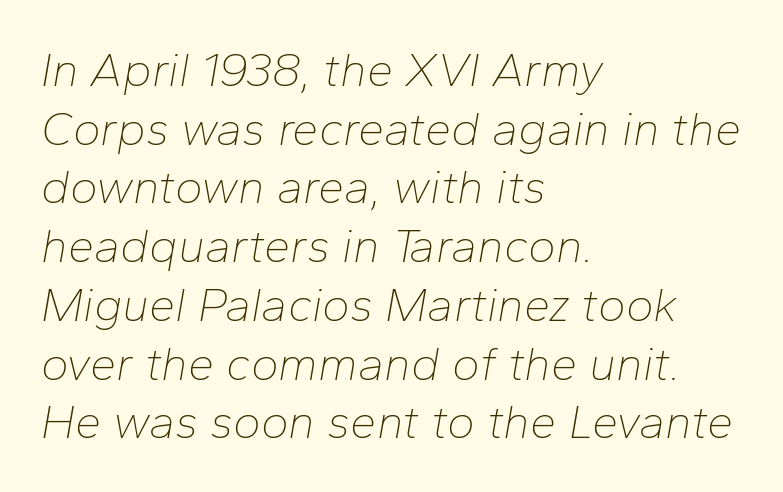
The image shows 47 px thin type, italic (leaning right); set left-aligned, normal line spacing (1.25x), normal letter spacing, not underlined; low stroke contrast and a medium x-height.
